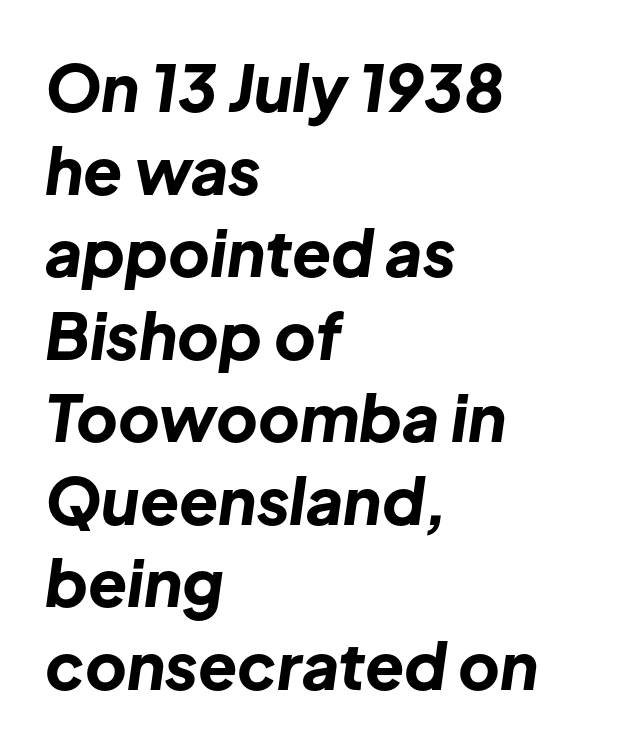
Tracking here is standard; glyphs follow each other at the usual distance. Typesetter's note: full bold, strokes at maximum text heaviness. The letters advance in unequal steps, a hallmark of proportional type. When letters slant like this, we call the style italic. Leading matches the norm, producing a regular column.
